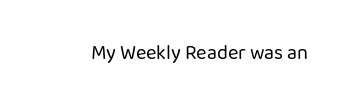
{"italic": "no", "bold": "no", "underline": "no", "letter_spacing": "normal", "letter_spacing_em": 0.0, "glyph_px": 20}
